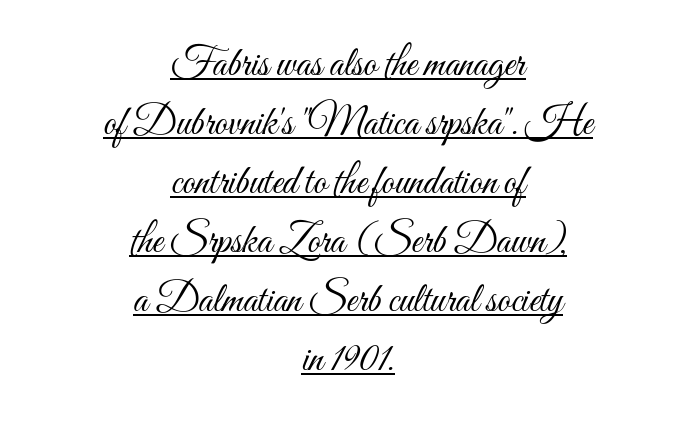
Successive baselines arrive at the customary interval. Layout note: lines centered. Stems and bowls with no extra thickness — not bold. The type is set solid horizontally, with unmodified tracking. The letters advance in unequal steps, a hallmark of proportional type.
